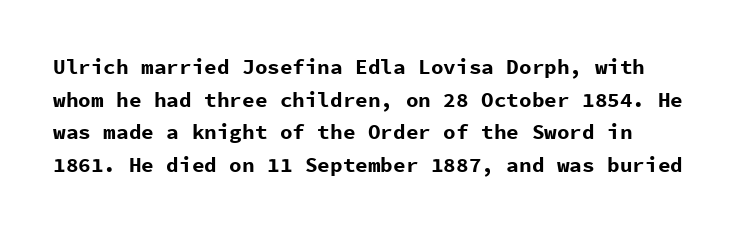
The image shows 21 px bold type, upright; set left-aligned, normal line spacing (1.55x), normal letter spacing, not underlined.
